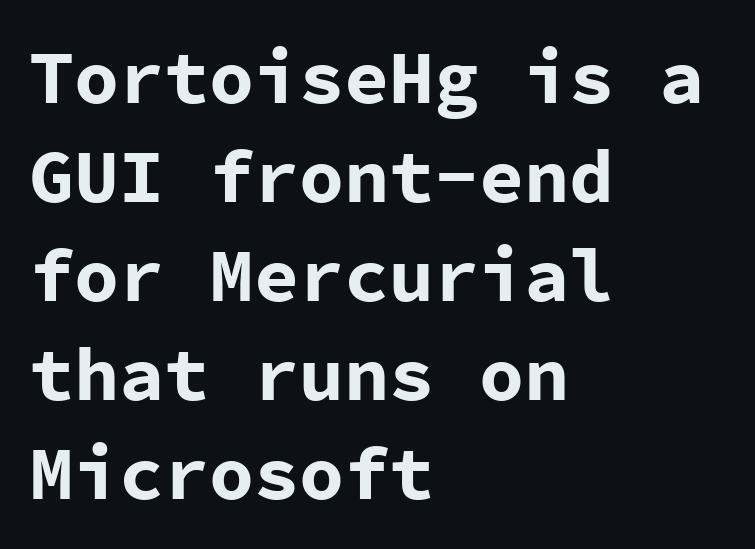
Q: Is the text bold? A: Yes.
Q: Is the text italic (slanted)? A: No, it is upright.
Q: Is the typeface a serif or a sans-serif typeface? A: Sans-serif.
Q: Is the text underlined? A: No.
Q: How is the paragraph aligned? A: Left-aligned.
Q: Is the spacing between letters normal or unusually wide? A: Normal.
Q: Is the spacing between lines tight, normal or loose? A: Normal.
Q: Width (condensed, normal, or wide)? A: Normal.
Q: Stroke contrast? A: Low.
Q: x-height? A: Medium.
Q: Monospaced? A: Yes.
